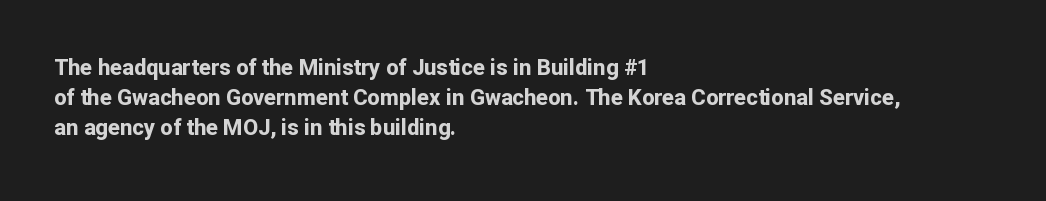
{"italic": "no", "bold": "yes", "underline": "no", "align": "left", "line_spacing": "normal", "line_spacing_ratio": 1.37, "letter_spacing": "normal", "letter_spacing_em": 0.0, "glyph_px": 22}
